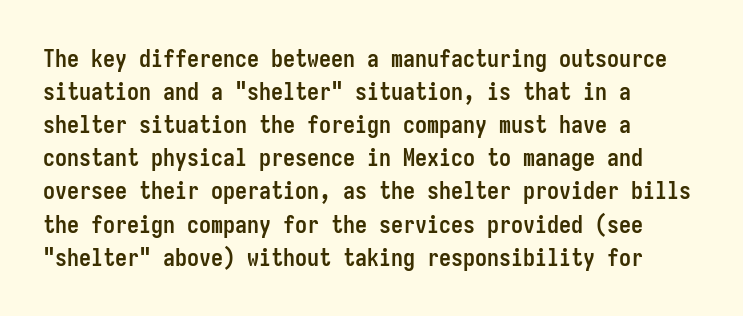
The image shows 24 px bold type, upright; set left-aligned, normal line spacing (1.38x), normal letter spacing, not underlined.
